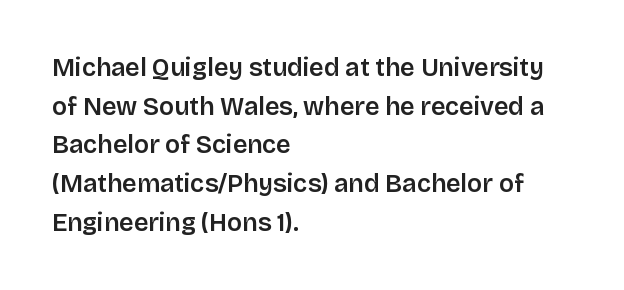
{"italic": "no", "bold": "semi", "underline": "no", "align": "left", "line_spacing": "normal", "line_spacing_ratio": 1.55, "letter_spacing": "normal", "letter_spacing_em": 0.0, "glyph_px": 25}
